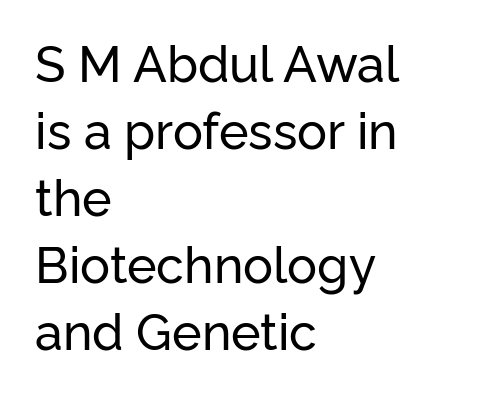
{"serif": "no", "italic": "no", "width": "normal", "stroke_contrast": "low", "x_height": "medium", "monospaced": "no", "underline": "no", "align": "left", "line_spacing": "normal", "line_spacing_ratio": 1.34, "letter_spacing": "normal", "letter_spacing_em": 0.0, "glyph_px": 50}
